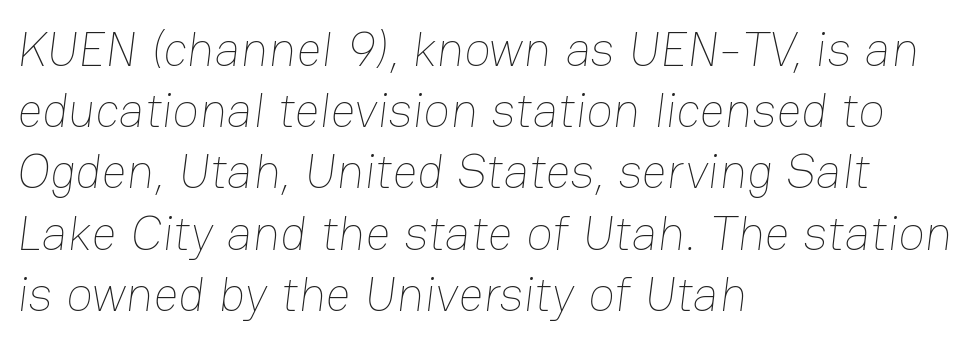
The image shows 49 px thin type; set left-aligned, normal line spacing (1.25x), normal letter spacing, not underlined; low stroke contrast and a medium x-height.
